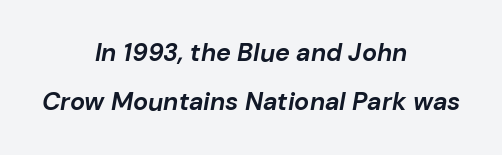
{"italic": "yes", "lean": "right", "slant_degrees": 10, "bold": "yes", "underline": "no", "align": "center", "line_spacing": "loose", "line_spacing_ratio": 1.97, "letter_spacing": "normal", "letter_spacing_em": 0.0, "glyph_px": 25}
